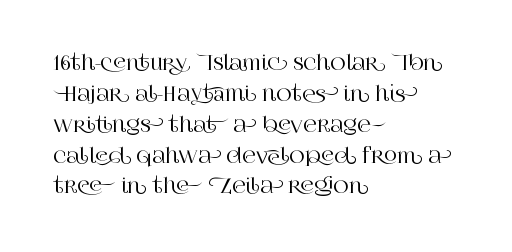
Q: Is the text italic (slanted)? A: No, it is upright.
Q: Is the text underlined? A: No.
Q: How is the paragraph aligned? A: Left-aligned.
Q: Is the spacing between letters normal or unusually wide? A: Normal.
Q: Is the spacing between lines tight, normal or loose? A: Normal.
